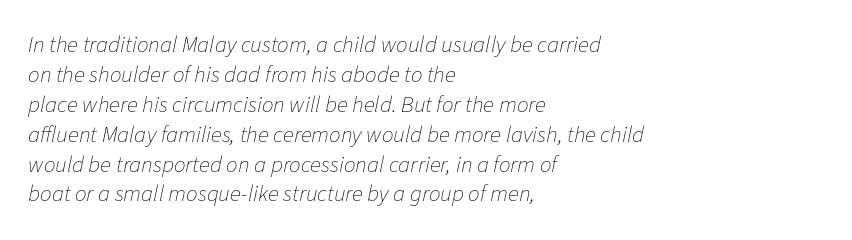
{"italic": "yes", "lean": "right", "slant_degrees": 11, "bold": "no", "underline": "no", "align": "left", "line_spacing": "normal", "line_spacing_ratio": 1.3, "letter_spacing": "normal", "letter_spacing_em": 0.0, "glyph_px": 23}
